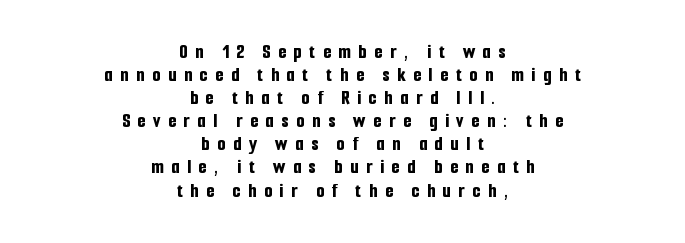
The image shows 21 px bold type, upright; set centered, tight line spacing (1.1x), unusually wide letter spacing (+0.36 em), not underlined.
